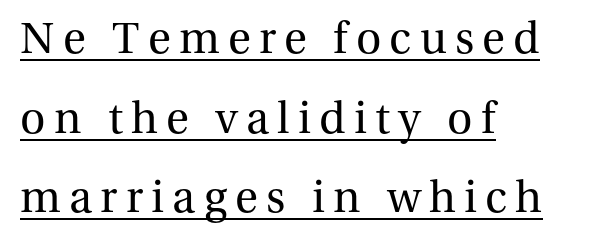
Q: Is the text bold? A: No.
Q: Is the text italic (slanted)? A: No, it is upright.
Q: Is the typeface a serif or a sans-serif typeface? A: Serif.
Q: Is the text underlined? A: Yes.
Q: How is the paragraph aligned? A: Left-aligned.
Q: Width (condensed, normal, or wide)? A: Normal.
Q: Stroke contrast? A: Medium.
Q: x-height? A: Medium.
Q: Monospaced? A: No.
